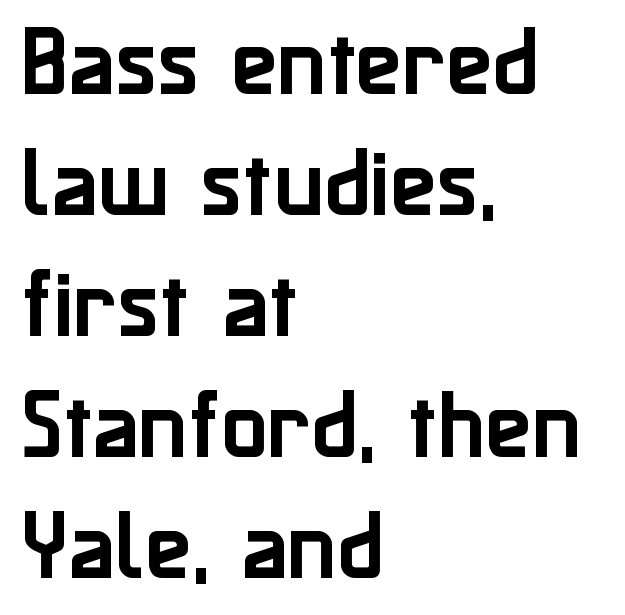
Q: Is the text italic (slanted)? A: No, it is upright.
Q: Is the typeface a serif or a sans-serif typeface? A: Sans-serif.
Q: Is the text underlined? A: No.
Q: How is the paragraph aligned? A: Left-aligned.
Q: Is the spacing between letters normal or unusually wide? A: Normal.
Q: Is the spacing between lines tight, normal or loose? A: Normal.
Q: Width (condensed, normal, or wide)? A: Normal.
Q: Stroke contrast? A: Low.
Q: x-height? A: Medium.
Q: Monospaced? A: No.
